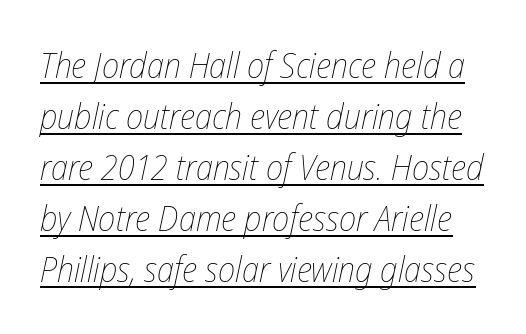
Q: Is the text bold? A: No.
Q: Is the text italic (slanted)? A: Yes, it leans right by about 12 degrees.
Q: Is the text underlined? A: Yes.
Q: Is the spacing between letters normal or unusually wide? A: Normal.
Q: Is the spacing between lines tight, normal or loose? A: Normal.
Q: Width (condensed, normal, or wide)? A: Condensed.
Q: Stroke contrast? A: Low.
Q: x-height? A: Medium.
Q: Monospaced? A: No.
